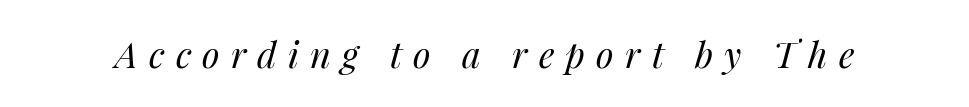
Q: Is the text bold? A: No.
Q: Is the text italic (slanted)? A: Yes, it leans right by about 14 degrees.
Q: Is the text underlined? A: No.
Q: Is the spacing between letters normal or unusually wide? A: Unusually wide.
Q: Width (condensed, normal, or wide)? A: Normal.
Q: Stroke contrast? A: Medium.
Q: x-height? A: Medium.
Q: Monospaced? A: No.
